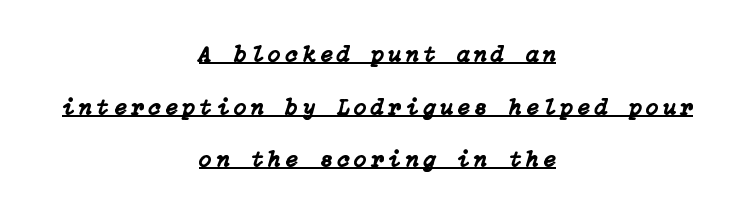
Q: Is the text italic (slanted)? A: Yes, it leans right by about 15 degrees.
Q: Is the text underlined? A: Yes.
Q: How is the paragraph aligned? A: Centered.
Q: Is the spacing between letters normal or unusually wide? A: Unusually wide.
Q: Is the spacing between lines tight, normal or loose? A: Loose.
